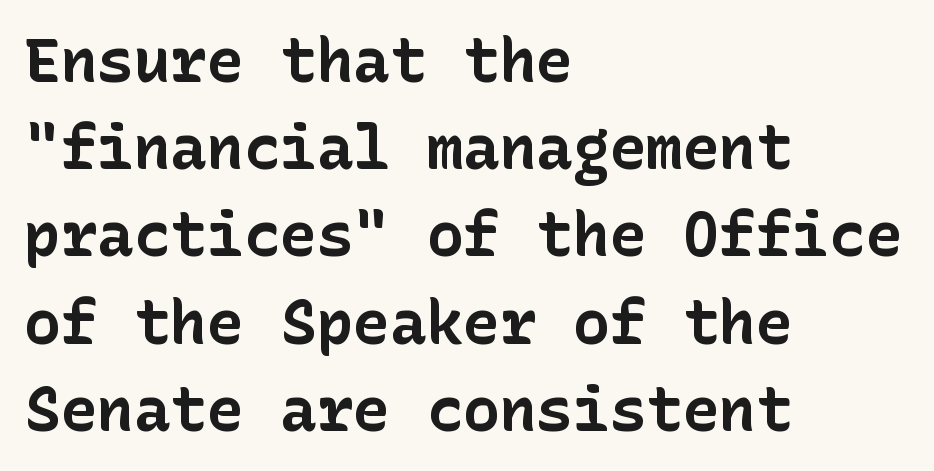
A dark, heavy texture on the line: the type is bold. Normally led — the rows are evenly, conventionally spaced. You can tell from the bare stems that sans-serif type was used. The strip under each line holds only bare page.
